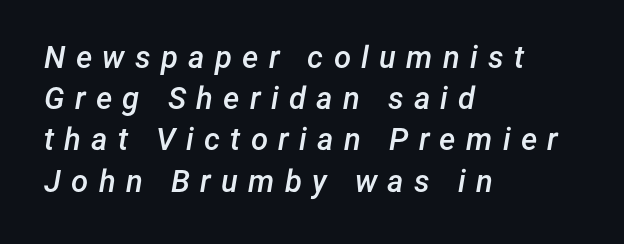
The image shows 31 px semibold type, italic (leaning right); set left-aligned, normal line spacing (1.33x), unusually wide letter spacing (+0.33 em), not underlined; low stroke contrast and a medium x-height.
